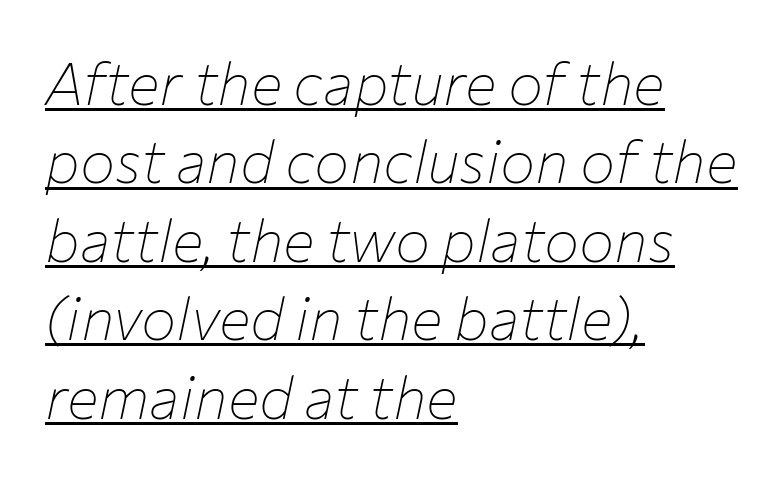
The image shows 59 px thin type, italic (leaning right); set left-aligned, normal line spacing (1.33x), normal letter spacing, underlined; low stroke contrast and a medium x-height.
